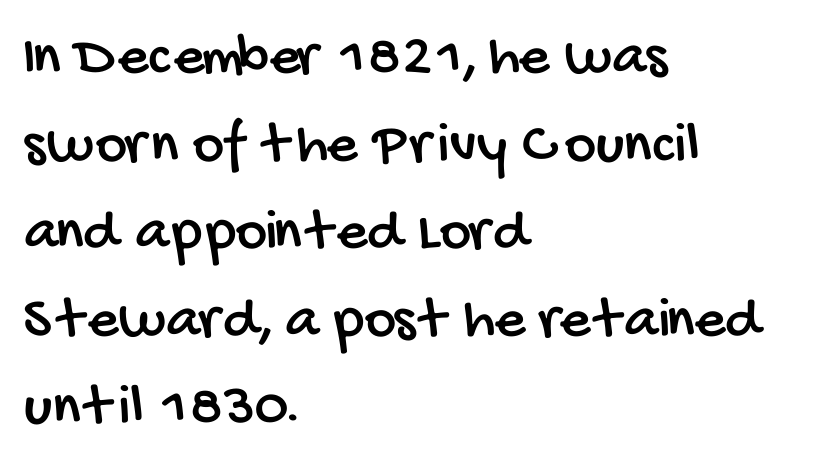
The image shows 60 px condensed sans-serif type; set left-aligned, normal line spacing (1.46x), normal letter spacing, not underlined; low stroke contrast and a large x-height.
